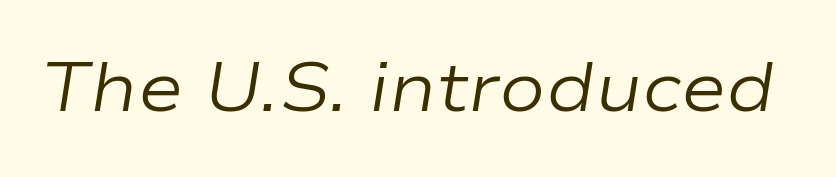
{"italic": "yes", "lean": "right", "slant_degrees": 9, "bold": "no", "weight": "regular", "width": "wide", "stroke_contrast": "low", "x_height": "medium", "monospaced": "no", "underline": "no", "letter_spacing": "normal", "letter_spacing_em": 0.0, "glyph_px": 69}
